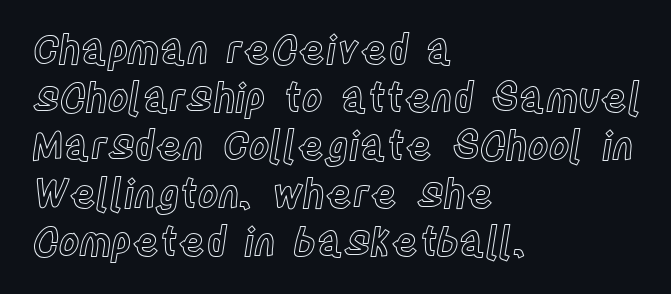
Q: Is the text italic (slanted)? A: Yes.
Q: Is the text underlined? A: No.
Q: How is the paragraph aligned? A: Left-aligned.
Q: Is the spacing between letters normal or unusually wide? A: Normal.
Q: Width (condensed, normal, or wide)? A: Condensed.
Q: x-height? A: Large.
Q: Monospaced? A: No.
